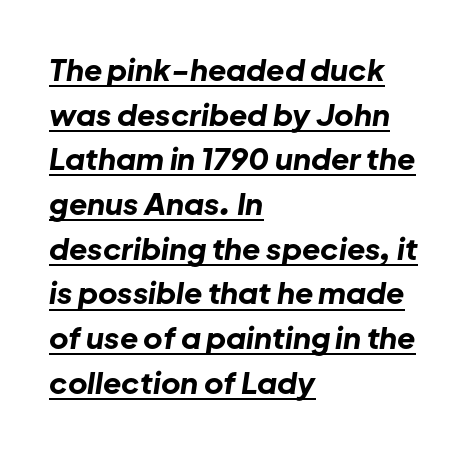
The image shows 30 px bold type, italic (leaning right); set left-aligned, normal line spacing (1.49x), normal letter spacing, underlined; low stroke contrast and a medium x-height.
